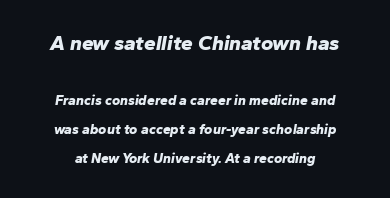
Whoever set this made the first block the dominant, larger element. The face used here is rendered with its standard letterfit. The whitespace from short lines is split evenly between both sides. The space directly below the letters is spotless.
